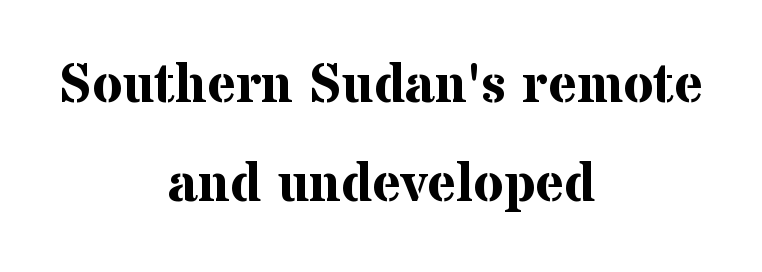
The image shows 55 px bold serif type, upright; set centered, line spacing 1.8x, normal letter spacing, not underlined; medium stroke contrast and a medium x-height.
